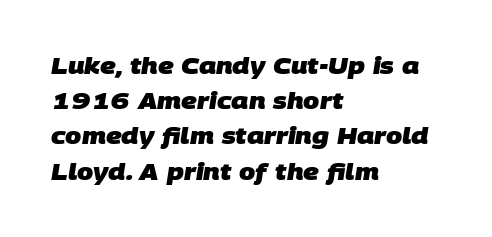
{"bold": "yes", "underline": "no", "align": "left", "line_spacing": "normal", "line_spacing_ratio": 1.53, "letter_spacing": "normal", "letter_spacing_em": 0.0, "glyph_px": 23}
